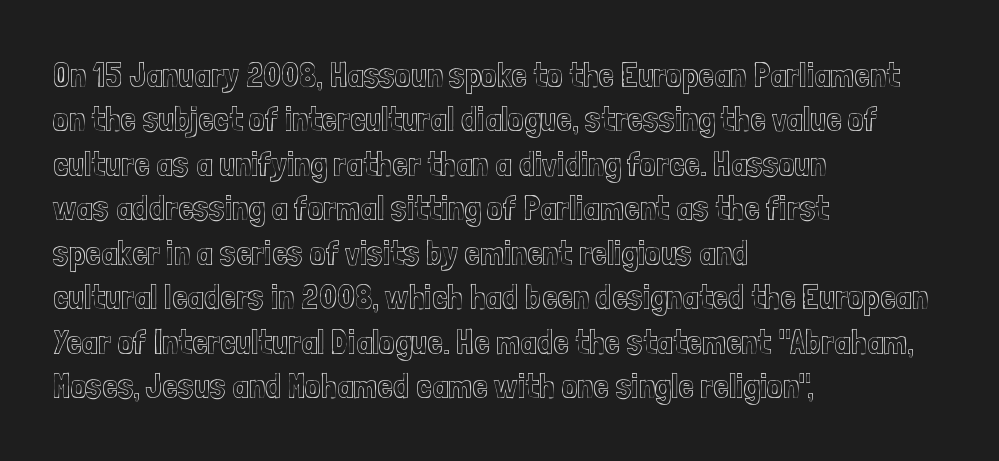
The image shows 35 px condensed type, upright; set left-aligned, normal line spacing (1.27x), normal letter spacing, not underlined; a medium x-height.
